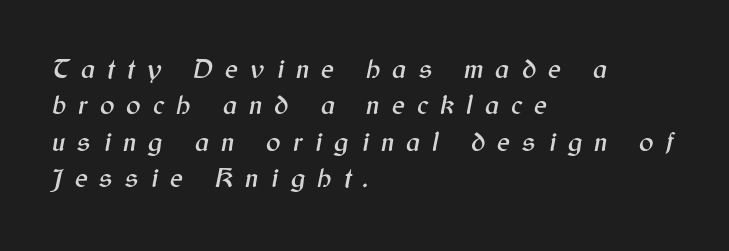
{"italic": "yes", "lean": "right", "slant_degrees": 12, "underline": "no", "align": "left", "line_spacing": "normal", "line_spacing_ratio": 1.35, "letter_spacing": "wide", "letter_spacing_em": 0.45, "glyph_px": 27}
